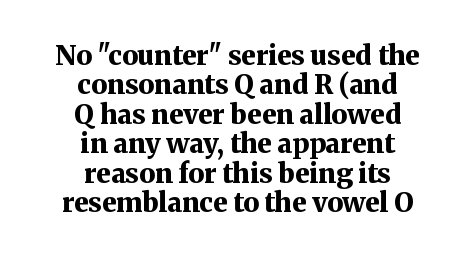
Honestly, the rows look squashed on top of each other. Caption: multi-line text, centered on the measure. Weight check: bold — yes, fully. Spacing between characters is what you'd get straight out of the box. Ordinary non-slanted type is in use. No word sits above an underline.
